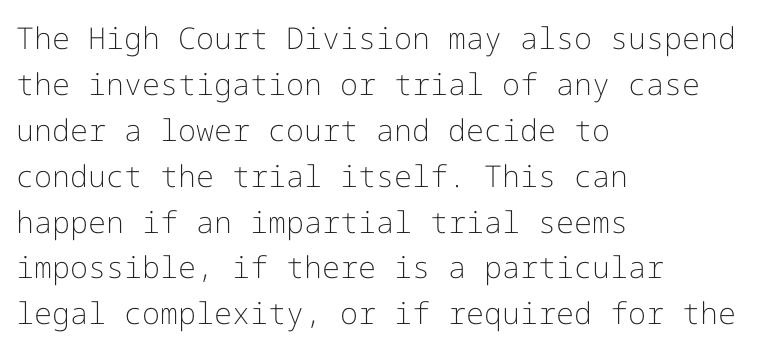
The rendering anchors every line to the left-hand side. Reading down the column, the eye jumps a familiar distance to each next line. Heft: none added — not bold. Does the type have serifs? No, each stem ends abruptly. Style check: upright. Unmarked baselines from the first word to the last.
